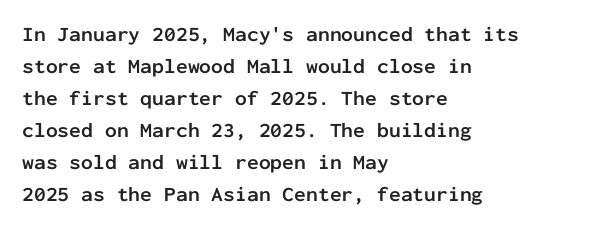
The image shows 21 px bold type, upright; set left-aligned, normal line spacing (1.52x), normal letter spacing, not underlined.
